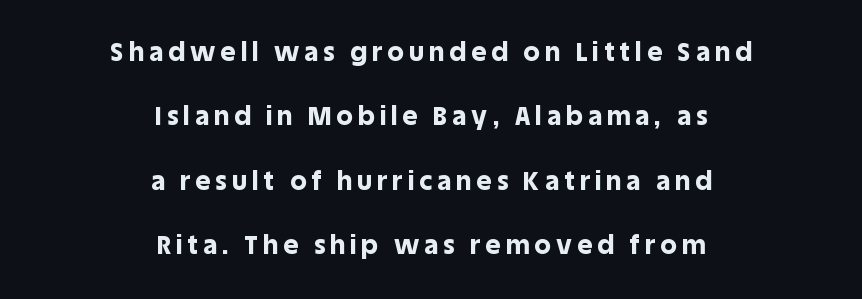
The image shows 26 px bold type, upright; set centered, loose line spacing (2.48x), unusually wide letter spacing (+0.2 em), not underlined.
